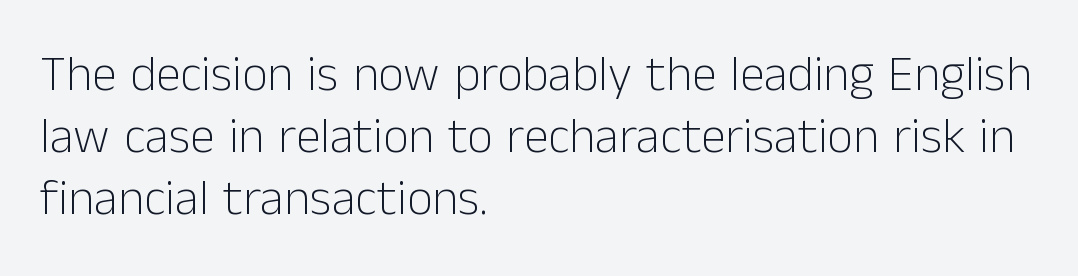
The strokes carry an ordinary text weight at most. Nobody touched the tracking dial on this one. Notice how the passage keeps a crisp vertical edge on the left only. The characters display no serif detailing; their extremities are plain. Check under the words: just untouched page.
